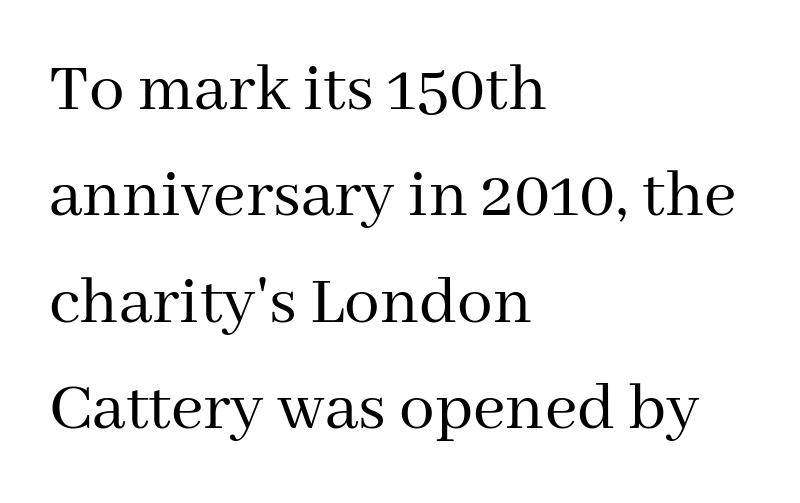
The image shows 71 px regular-weight serif type, upright; set left-aligned, normal line spacing (1.5x), normal letter spacing, not underlined; medium stroke contrast and a medium x-height.
